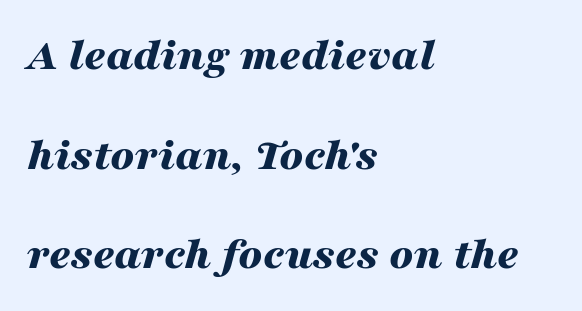
Is the type slanted? Yes — the strokes lean at a clear angle. A full-strength bold gives these letters their thick strokes. One glance says open: line gaps are wider than usual. The type is set solid horizontally, with unmodified tracking. Quick note: underline off.
